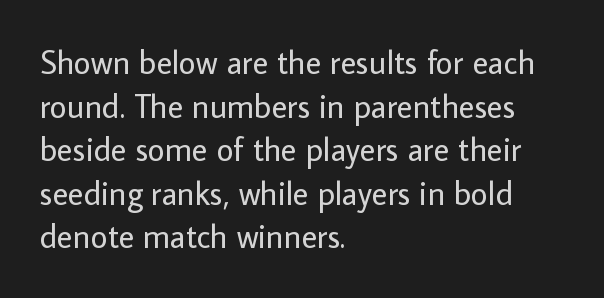
The image shows 33 px regular-weight sans-serif type, upright; set left-aligned, normal line spacing (1.32x), normal letter spacing, not underlined; low stroke contrast and a medium x-height.
